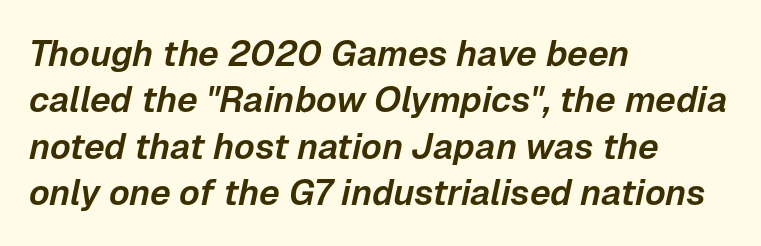
If you drew a line through each stem, it would be angled. Each letter keeps its own natural width here, so spacing adapts to shape. All the whitespace from short lines collects on the right. Decoration check: the copy has no underline. Inter-character spacing is left at the font's built-in metrics.
